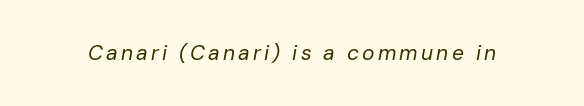
Q: Is the text bold? A: No.
Q: Is the text italic (slanted)? A: Yes, it leans right by about 10 degrees.
Q: Is the text underlined? A: No.
